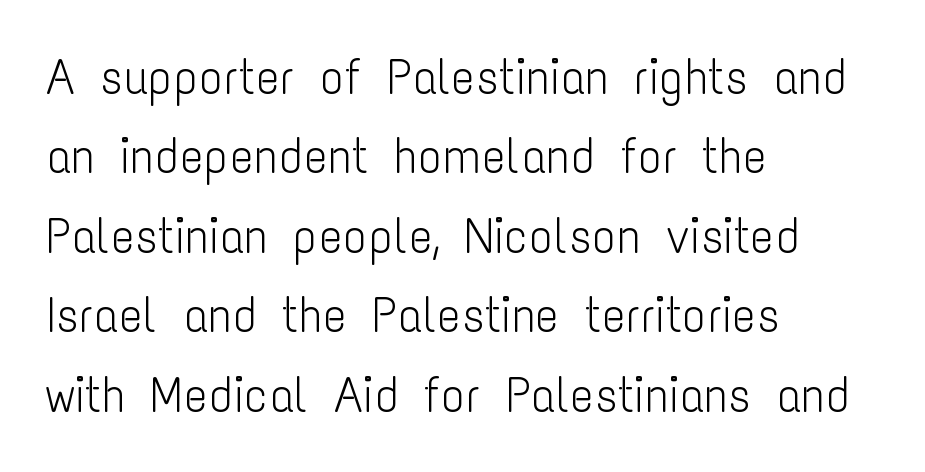
Q: Is the text bold? A: No.
Q: Is the text italic (slanted)? A: No, it is upright.
Q: Is the typeface a serif or a sans-serif typeface? A: Sans-serif.
Q: Is the text underlined? A: No.
Q: How is the paragraph aligned? A: Left-aligned.
Q: Is the spacing between letters normal or unusually wide? A: Normal.
Q: Is the spacing between lines tight, normal or loose? A: Normal.
Q: Width (condensed, normal, or wide)? A: Condensed.
Q: Stroke contrast? A: Low.
Q: x-height? A: Medium.
Q: Monospaced? A: No.
